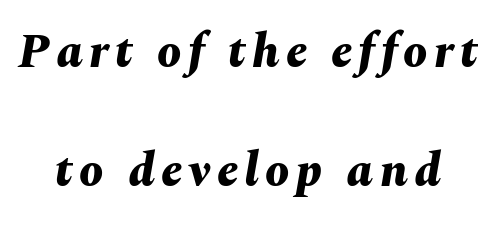
Stroke thickness is high; the sample reads as a true bold. The lettering tilts uniformly, giving the passage an italic look. Spacing verdict: proportional, widths tailored to each character. Honestly, the rows look like they've been pulled way apart.
